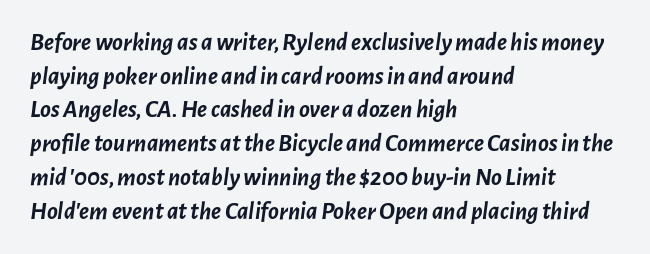
The image shows 25 px bold type, italic (leaning right); set left-aligned, normal line spacing (1.35x), normal letter spacing, not underlined.
